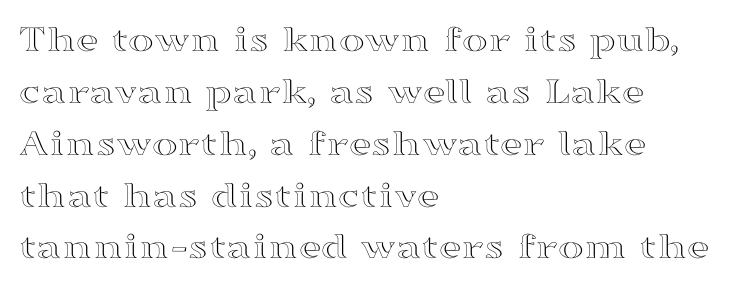
The specimen reads as upright at a glance. Do the characters align in a grid? No, the font is proportional. Short and long lines alike share a common starting point at left. Words appear dense and cohesive because spacing is normal. Quick note: interline space is typical.
